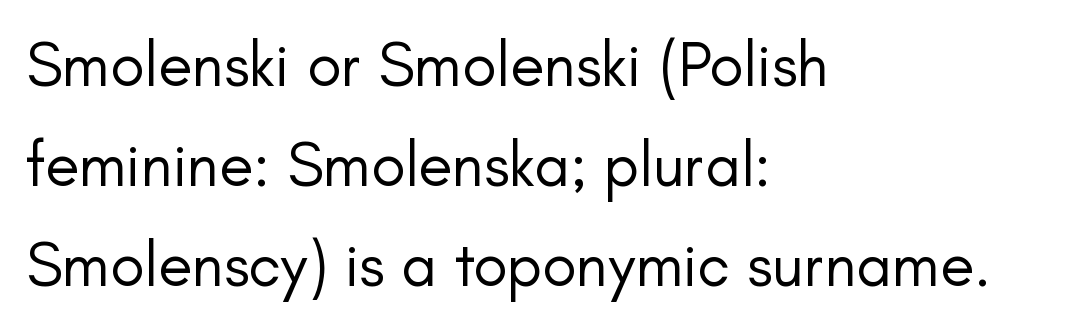
The image shows 63 px regular-weight sans-serif type, upright; set left-aligned, normal line spacing (1.59x), normal letter spacing, not underlined; low stroke contrast and a small x-height.
